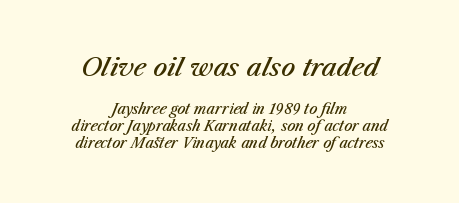
{"italic": "yes", "lean": "right", "slant_degrees": 23, "bold": "semi", "underline": "no", "align": "center", "line_spacing_ratio": 1.18, "letter_spacing": "normal", "letter_spacing_em": 0.0, "larger_block": "first", "size_ratio": 1.79, "glyph_px": 25}
